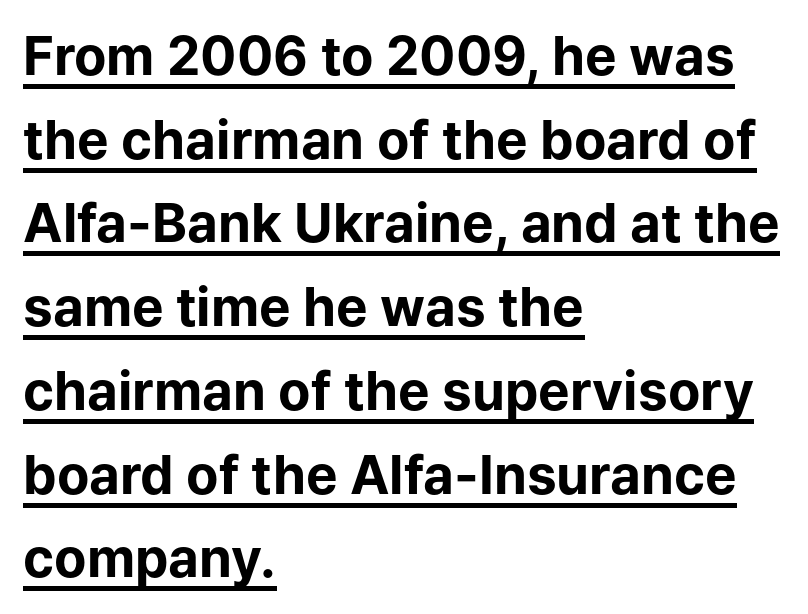
Q: Is the text bold? A: Yes.
Q: Is the text italic (slanted)? A: No, it is upright.
Q: Is the typeface a serif or a sans-serif typeface? A: Sans-serif.
Q: Is the text underlined? A: Yes.
Q: How is the paragraph aligned? A: Left-aligned.
Q: Is the spacing between letters normal or unusually wide? A: Normal.
Q: Is the spacing between lines tight, normal or loose? A: Normal.
Q: Width (condensed, normal, or wide)? A: Normal.
Q: Stroke contrast? A: Low.
Q: x-height? A: Medium.
Q: Monospaced? A: No.
